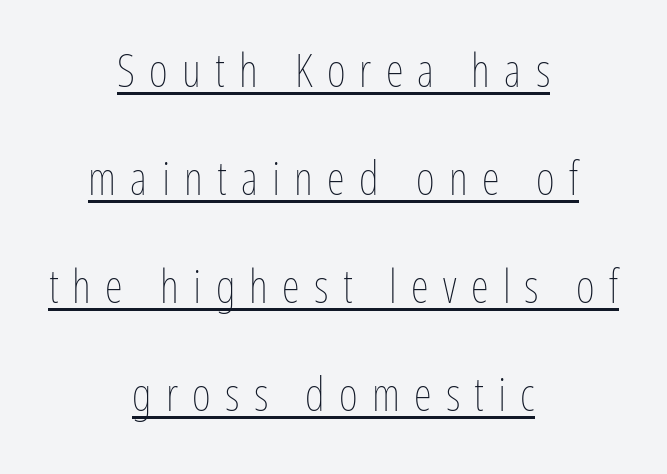
Substantial extra tracking has been applied to these lines. A continuous stroke trails under the words, as in a hyperlink. These lines are rendered in a variable-pitch font. One-word summary of the alignment: center. This is not heavy type; no bold has been used.
